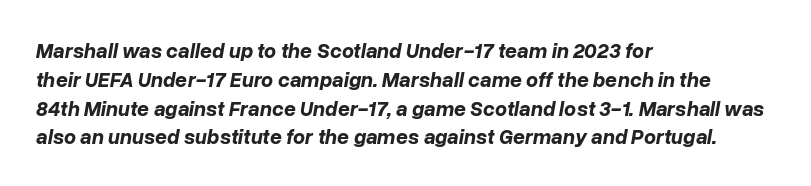
Q: Is the text bold? A: Yes.
Q: Is the text italic (slanted)? A: Yes, it leans right by about 10 degrees.
Q: Is the text underlined? A: No.
Q: How is the paragraph aligned? A: Left-aligned.
Q: Is the spacing between letters normal or unusually wide? A: Normal.
Q: Is the spacing between lines tight, normal or loose? A: Normal.
